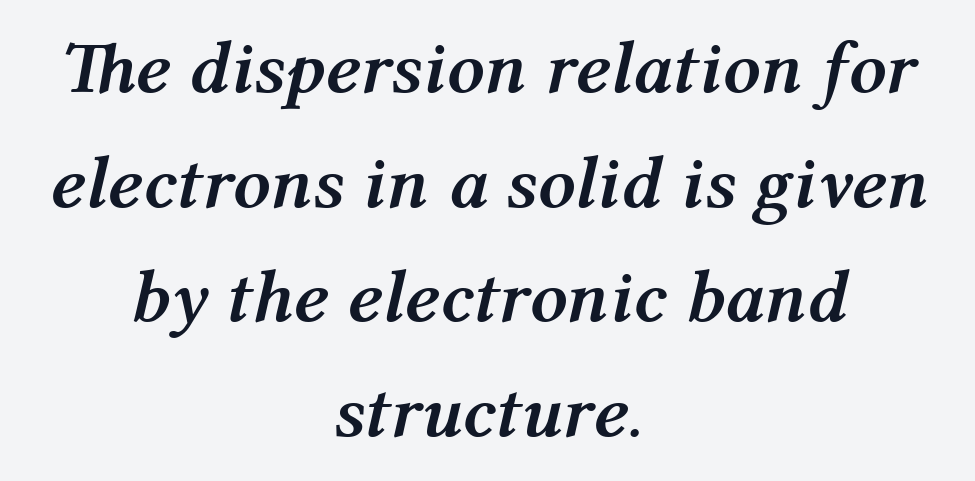
The image shows 74 px semibold type, italic (leaning right); set centered, normal line spacing (1.55x), normal letter spacing, not underlined; medium stroke contrast and a medium x-height.
